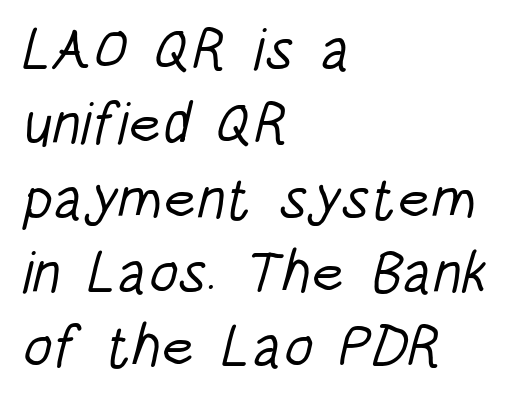
The passage shown is typed in a proportional face where columns would drift. Between one letter and the next there's only the usual sliver of space. Words float on clear page, feet unadorned. Left-aligned paragraph, ragged on the right. The vertical gap from one line to the next is medium.
